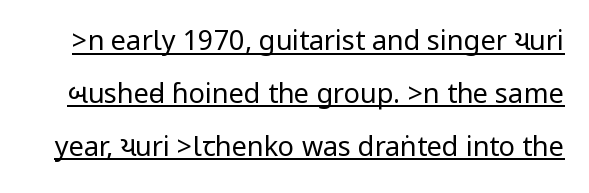
The image shows 27 px text type, upright; set loose line spacing (1.96x), normal letter spacing, underlined.
